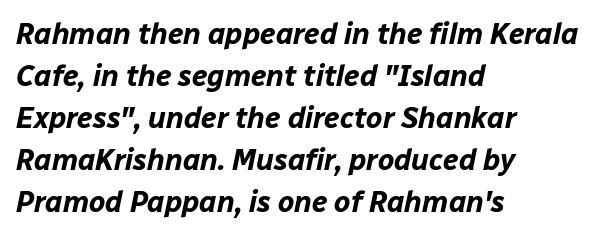
{"italic": "yes", "lean": "right", "slant_degrees": 12, "bold": "yes", "weight": "bold", "width": "normal", "stroke_contrast": "low", "x_height": "medium", "monospaced": "no", "underline": "no", "align": "left", "line_spacing": "normal", "line_spacing_ratio": 1.45, "letter_spacing": "normal", "letter_spacing_em": 0.0, "glyph_px": 29}
